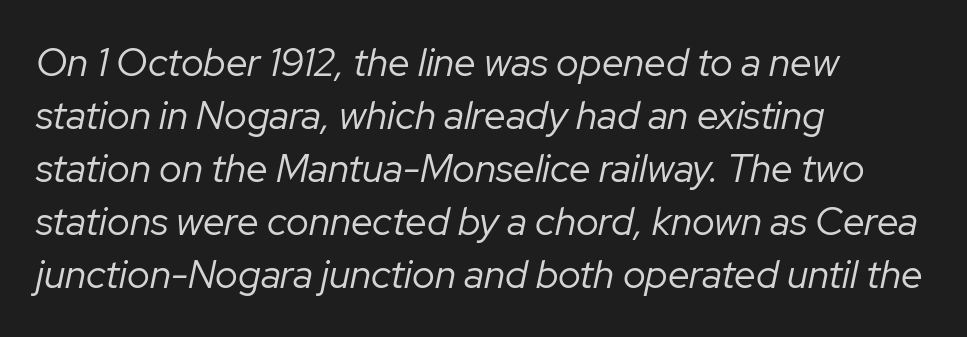
Beneath every word, the page is bare. The paragraph has a hard left edge and a soft right edge. The passage shown is typed in a proportional face where columns would drift. This sample uses an oblique cut, with every glyph tilted off the vertical. The vertical gap from one line to the next is medium. Nothing heavy about these letters — not bold at all.
